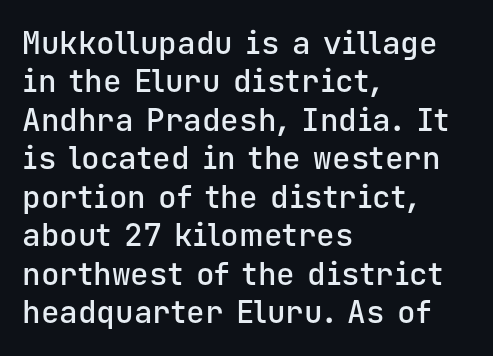
Q: Is the text bold? A: Semi-bold.
Q: Is the text italic (slanted)? A: No, it is upright.
Q: Is the typeface a serif or a sans-serif typeface? A: Sans-serif.
Q: Is the text underlined? A: No.
Q: How is the paragraph aligned? A: Left-aligned.
Q: Is the spacing between letters normal or unusually wide? A: Normal.
Q: Width (condensed, normal, or wide)? A: Normal.
Q: Stroke contrast? A: Low.
Q: x-height? A: Medium.
Q: Monospaced? A: Yes.
